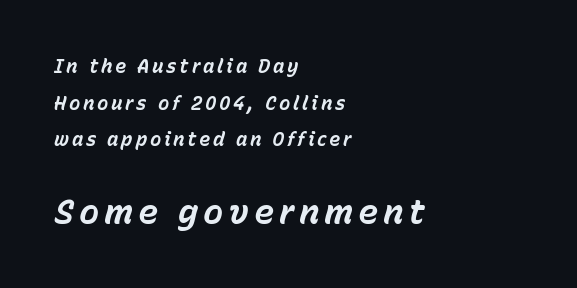
The image shows 34 px bold type, italic (leaning right); set left-aligned, loose line spacing (1.93x), not underlined; the second (bottom) block is 1.79x larger; low stroke contrast and a medium x-height.
